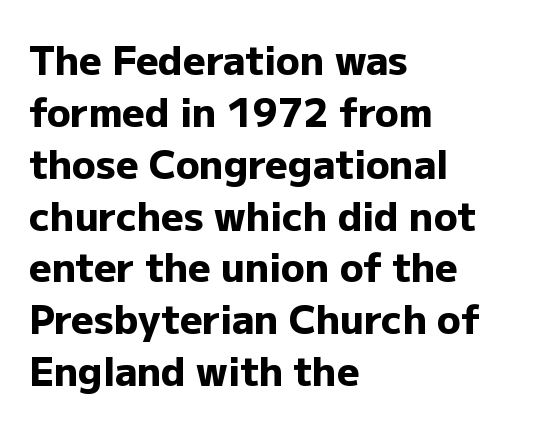
Q: Is the text bold? A: Yes.
Q: Is the text italic (slanted)? A: No, it is upright.
Q: Is the typeface a serif or a sans-serif typeface? A: Sans-serif.
Q: Is the text underlined? A: No.
Q: How is the paragraph aligned? A: Left-aligned.
Q: Is the spacing between letters normal or unusually wide? A: Normal.
Q: Is the spacing between lines tight, normal or loose? A: Normal.
Q: Width (condensed, normal, or wide)? A: Normal.
Q: Stroke contrast? A: Low.
Q: x-height? A: Medium.
Q: Monospaced? A: No.
